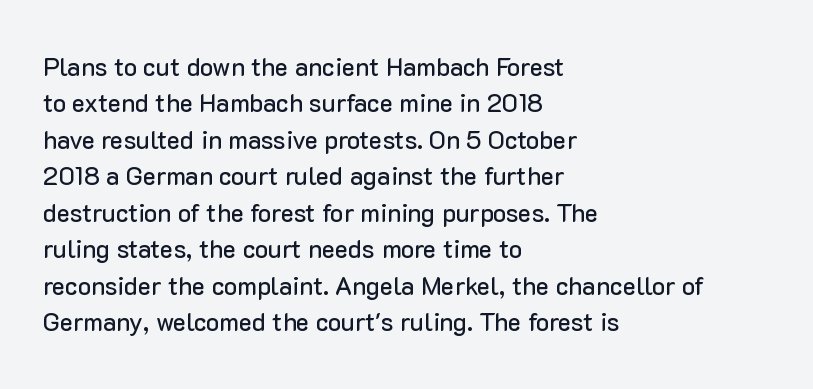
{"italic": "no", "underline": "no", "align": "left", "line_spacing": "normal", "line_spacing_ratio": 1.46, "letter_spacing": "normal", "letter_spacing_em": 0.0, "glyph_px": 25}
